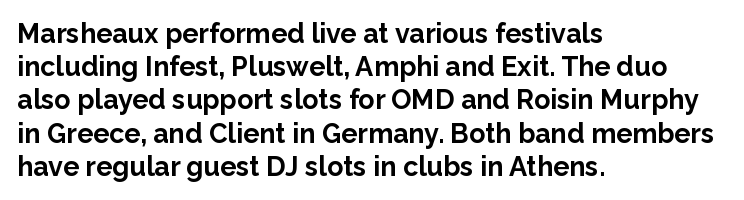
Q: Is the text bold? A: Yes.
Q: Is the text italic (slanted)? A: No, it is upright.
Q: Is the text underlined? A: No.
Q: How is the paragraph aligned? A: Left-aligned.
Q: Is the spacing between letters normal or unusually wide? A: Normal.
